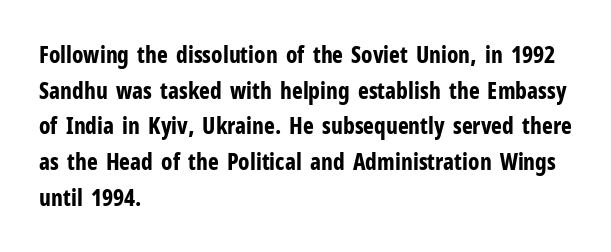
The image shows 23 px bold type, upright; set left-aligned, normal line spacing (1.55x), normal letter spacing, not underlined.
